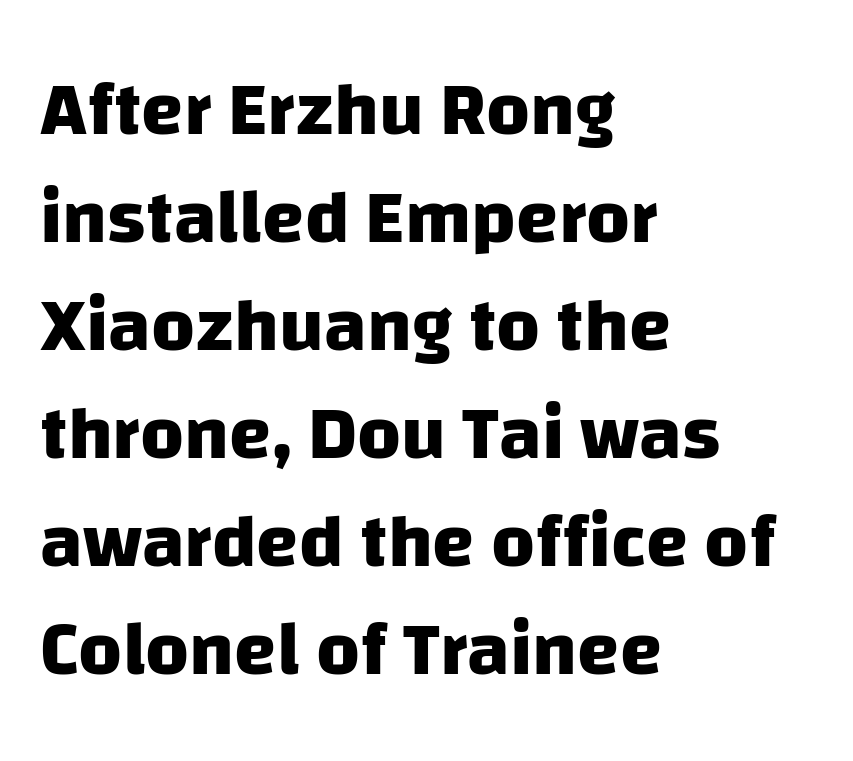
The image shows 76 px heavy sans-serif type; set left-aligned, normal line spacing (1.42x), normal letter spacing, not underlined; low stroke contrast and a large x-height.
